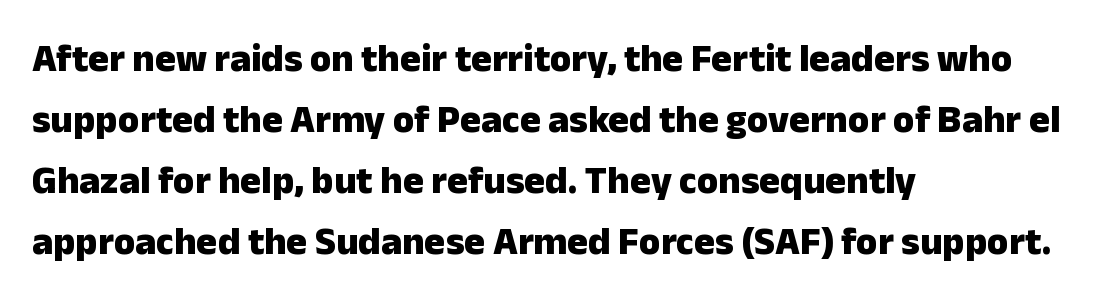
Each glyph is drawn with heavy, bold strokes. Think of a printed novel: that variable character pitch is what you see here. Compared with typical paragraphs, the rows here are spaced about the same. Letters rest on an invisible, unmarked baseline.
